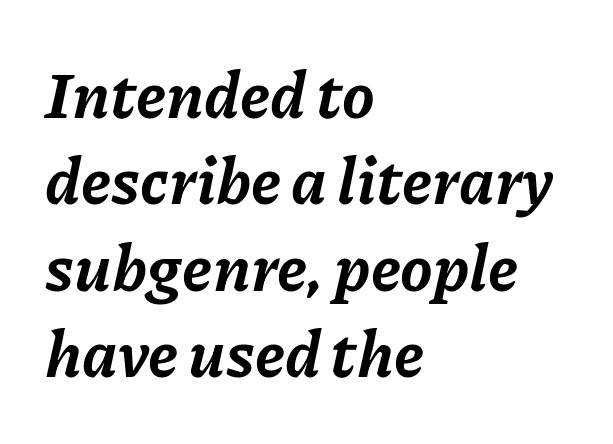
The image shows 65 px bold type, italic (leaning right); set left-aligned, normal line spacing (1.33x), normal letter spacing, not underlined; low stroke contrast and a medium x-height.
